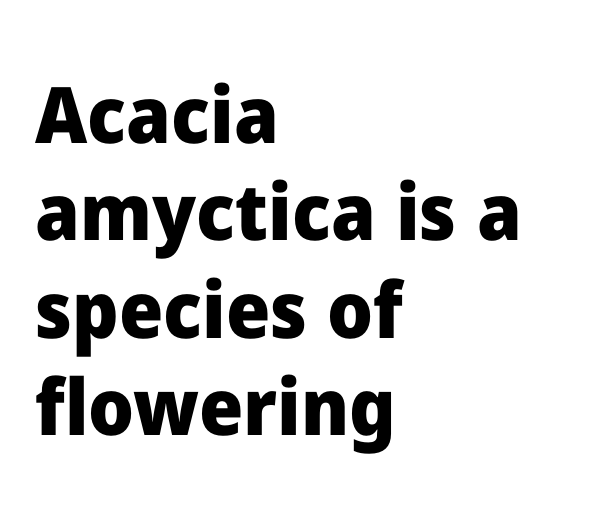
{"serif": "no", "italic": "no", "bold": "yes", "weight": "heavy", "width": "normal", "stroke_contrast": "low", "x_height": "medium", "monospaced": "no", "underline": "no", "align": "left", "line_spacing": "normal", "line_spacing_ratio": 1.25, "letter_spacing": "normal", "letter_spacing_em": 0.0, "glyph_px": 78}
